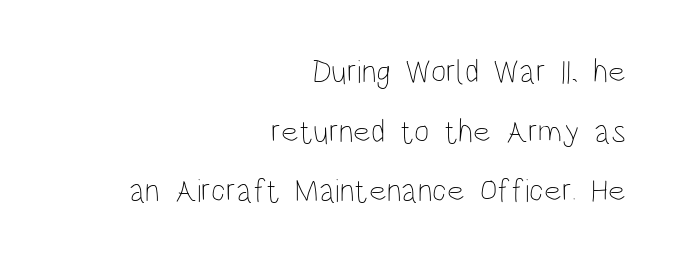
Is the block centered? No — it sits flush against the right margin. Bold? No — there's no thickening of the strokes. In terms of letterspacing, this is plain default setting. Italic? Not at all — the glyphs are vertical.
